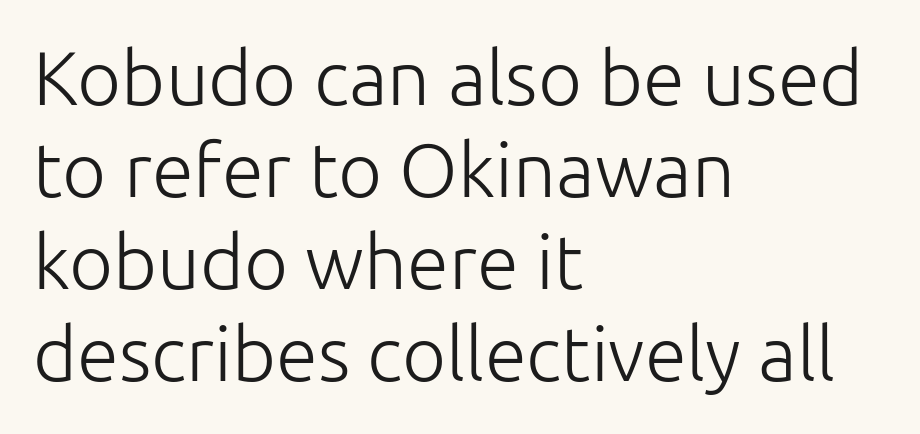
Unlike italic type, these characters show no tilt at all. Decoration check: the copy has no underline. No extra tracking has been applied to these lines. No extra ink here — the face is not bold. Proportional: the letters do not fall into vertical columns.
